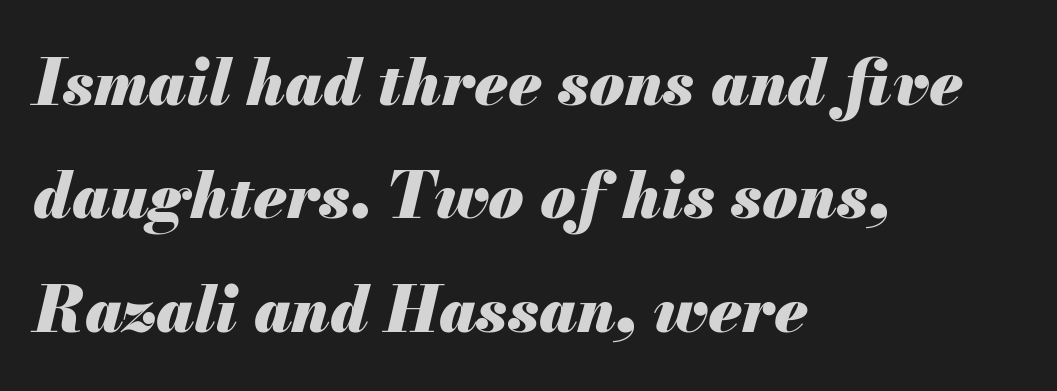
Summary of weight: heavy, a full bold. Type without underlining. Layout note: lines flush left. Here the glyphs are tracked normally, forming tight word shapes. Proportional: the letters do not fall into vertical columns.
